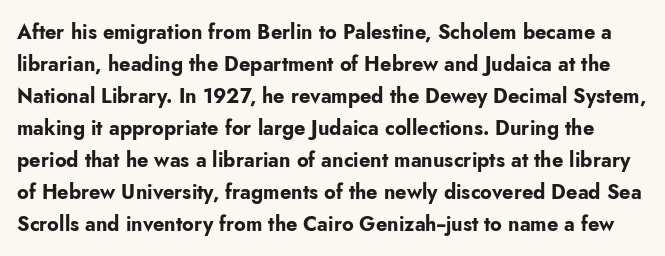
Q: Is the text bold? A: Yes.
Q: Is the text italic (slanted)? A: No, it is upright.
Q: Is the text underlined? A: No.
Q: Is the spacing between letters normal or unusually wide? A: Normal.
Q: Is the spacing between lines tight, normal or loose? A: Normal.
